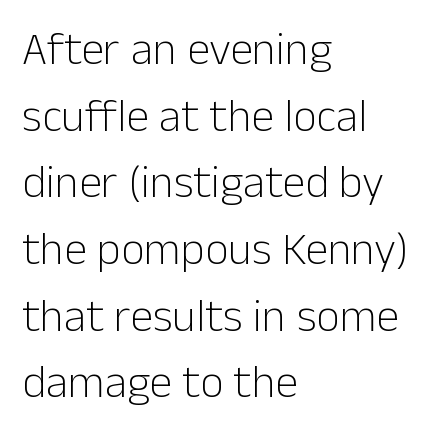
{"serif": "no", "italic": "no", "bold": "no", "weight": "light", "width": "normal", "stroke_contrast": "low", "x_height": "medium", "monospaced": "no", "underline": "no", "align": "left", "line_spacing": "normal", "line_spacing_ratio": 1.45, "letter_spacing": "normal", "letter_spacing_em": 0.0, "glyph_px": 46}
